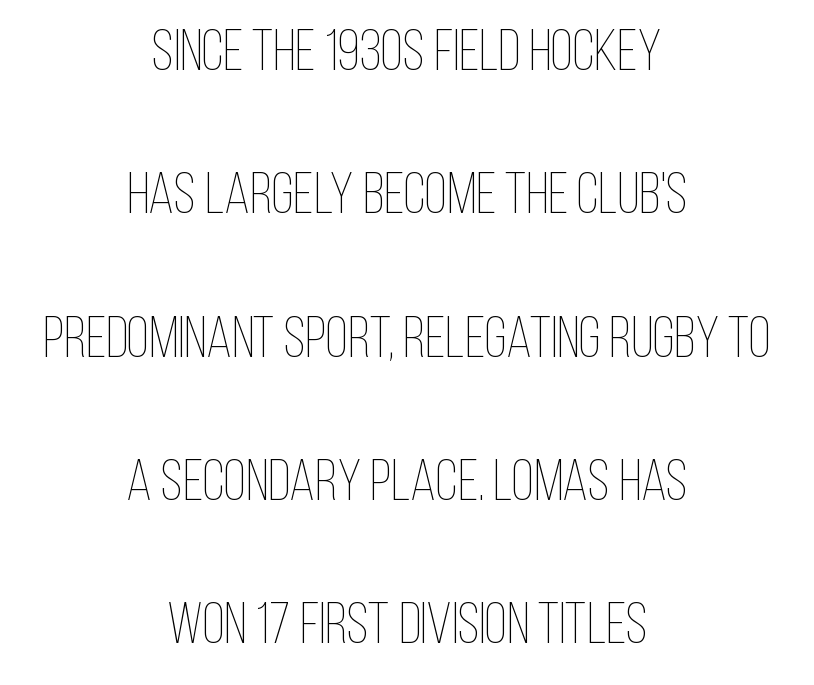
{"italic": "no", "bold": "no", "weight": "thin", "width": "condensed", "stroke_contrast": "low", "x_height": "large", "monospaced": "no", "underline": "no", "align": "center", "line_spacing": "loose", "line_spacing_ratio": 2.47, "letter_spacing": "normal", "letter_spacing_em": 0.0, "glyph_px": 58}
